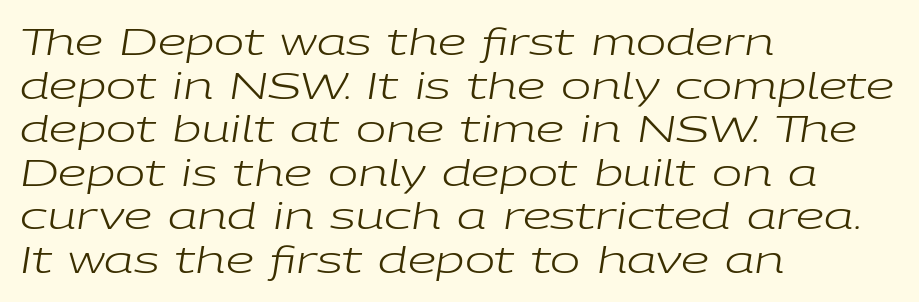
The image shows 36 px regular-weight, wide type, italic (leaning right); set left-aligned, line spacing 1.21x, normal letter spacing, not underlined; low stroke contrast and a medium x-height.
